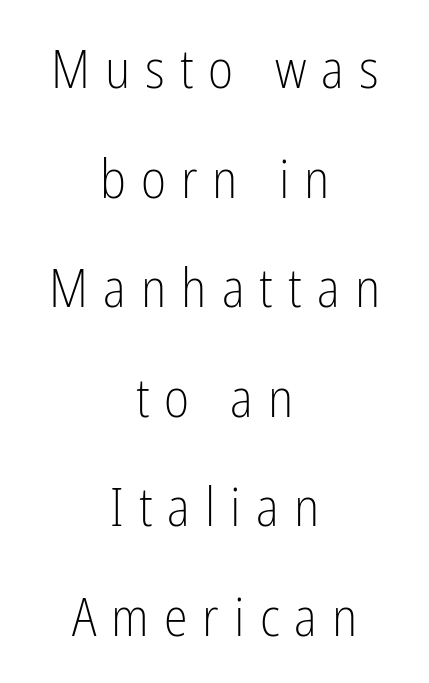
The paragraph shown floats in the horizontal middle. How are the letters spaced? Widely, with obvious added tracking. These lines stand farther apart than default settings would place them. This sample uses a sans-serif face.
